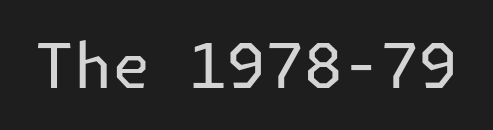
Tall strokes in this sample are plumb rather than angled. Words appear dense and cohesive because spacing is normal. Nobody drew a line under any word here. The strokes carry an ordinary text weight at most.
